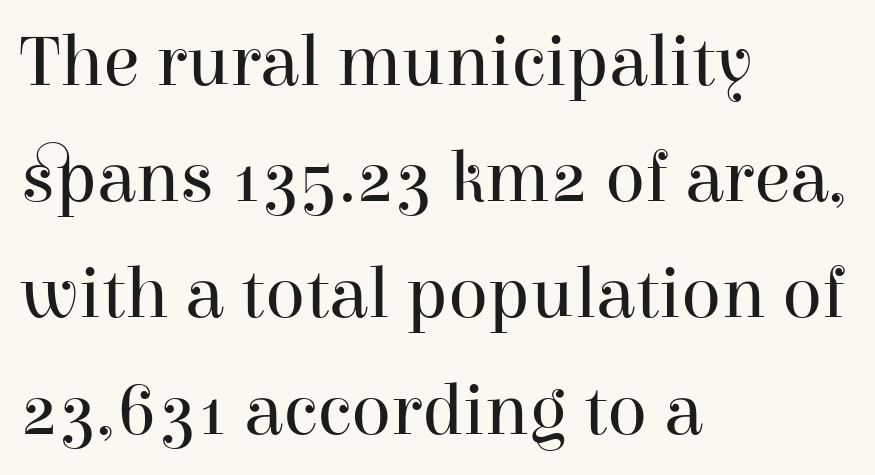
Q: Is the text bold? A: No.
Q: Is the text italic (slanted)? A: No, it is upright.
Q: Is the typeface a serif or a sans-serif typeface? A: Serif.
Q: Is the text underlined? A: No.
Q: How is the paragraph aligned? A: Left-aligned.
Q: Is the spacing between letters normal or unusually wide? A: Normal.
Q: Is the spacing between lines tight, normal or loose? A: Normal.
Q: Width (condensed, normal, or wide)? A: Normal.
Q: Stroke contrast? A: High.
Q: x-height? A: Medium.
Q: Monospaced? A: No.
